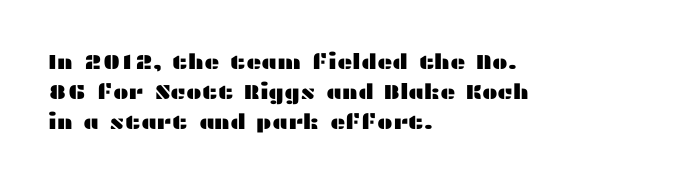
The gaps between neighbouring characters are ordinary and unremarkable. This rendering uses left alignment, leaving the right contour irregular. Horizontal bands of white between lines are of average thickness. The strip under each line holds only bare page. It's the straight-up-and-down kind of type.
